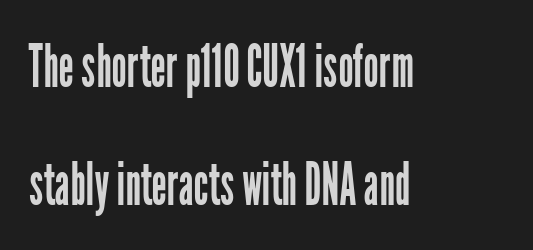
Character widths vary here, with narrow letters taking less room than wide ones. Observe the ordinary spacing: letters are neighbours, not strangers. The specimen reads as upright at a glance. Letters have the restrained weight of plain body copy at most. Bare-footed words on every line.
